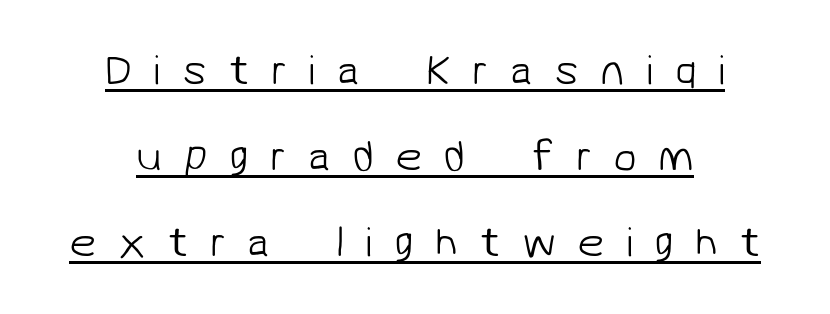
The type is letterspaced generously, with wide tracking. The rendered words wear a rule along their underside. Each new line begins a long way beneath the previous one. I'd call this a sans setting — the letters go barefoot.
